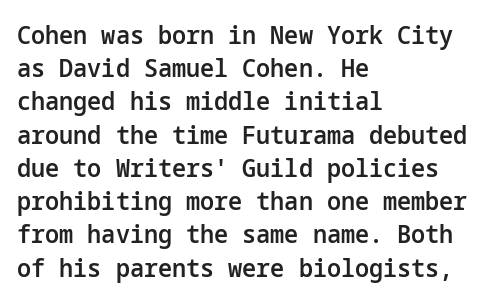
{"italic": "no", "bold": "semi", "underline": "no", "align": "left", "line_spacing": "normal", "line_spacing_ratio": 1.33, "letter_spacing": "normal", "letter_spacing_em": 0.0, "glyph_px": 25}
